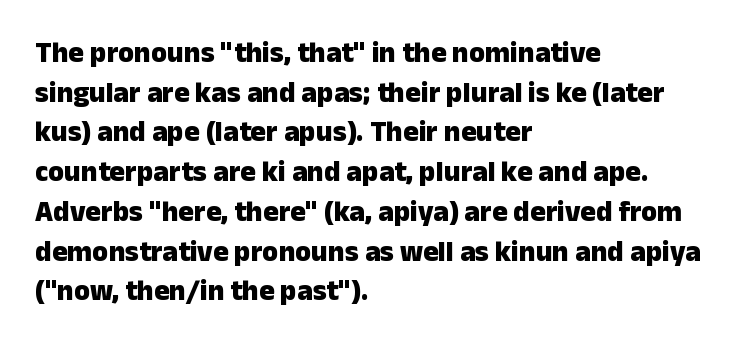
The image shows 29 px heavy sans-serif type, upright; set left-aligned, normal line spacing (1.37x), normal letter spacing, not underlined; low stroke contrast and a medium x-height.
